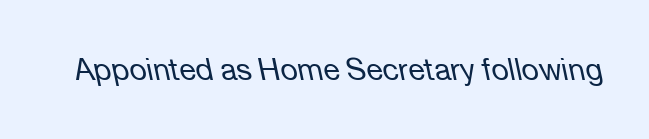
Would a proofreader flag this as italicized? Yes. A bare baseline throughout the passage. Weight class: somewhere from thin through regular. There is no visible air inserted between adjacent glyphs.
